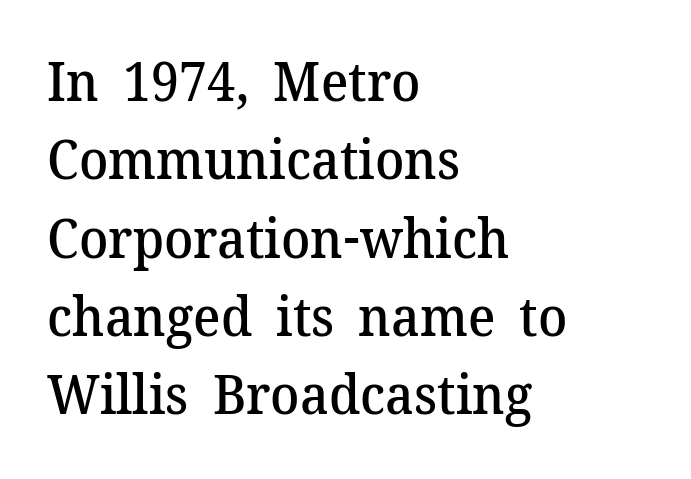
The image shows 54 px semibold serif type, upright; set left-aligned, normal line spacing (1.45x), normal letter spacing, not underlined; medium stroke contrast and a medium x-height.
